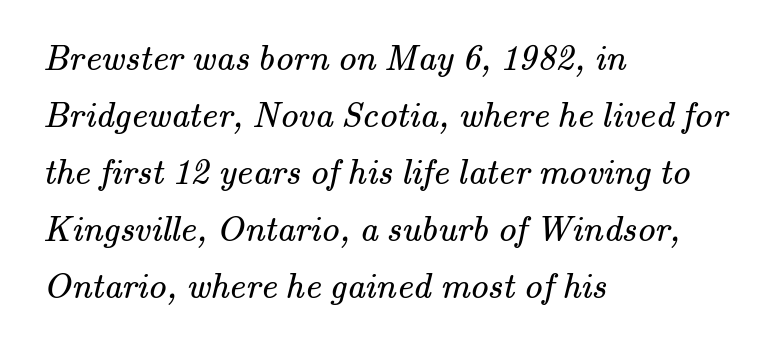
Q: Is the text bold? A: No.
Q: Is the typeface a serif or a sans-serif typeface? A: Serif.
Q: Is the text underlined? A: No.
Q: How is the paragraph aligned? A: Left-aligned.
Q: Is the spacing between letters normal or unusually wide? A: Normal.
Q: Is the spacing between lines tight, normal or loose? A: Normal.
Q: Width (condensed, normal, or wide)? A: Normal.
Q: Stroke contrast? A: Medium.
Q: x-height? A: Small.
Q: Monospaced? A: No.
